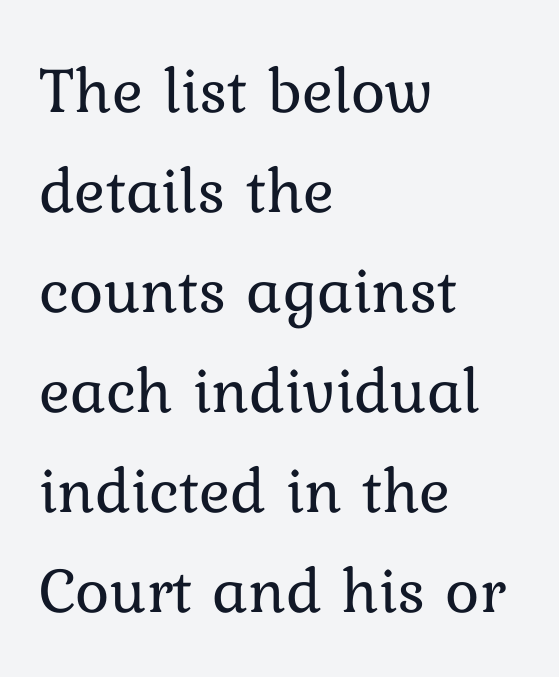
The image shows 65 px regular-weight type, upright; set left-aligned, normal line spacing (1.54x), normal letter spacing, not underlined; low stroke contrast and a medium x-height.
